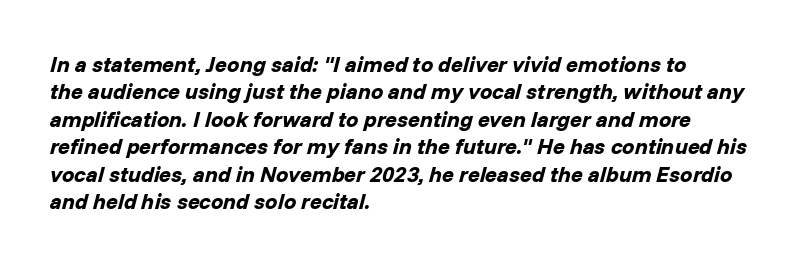
The image shows 22 px bold type, italic (leaning right); set left-aligned, normal line spacing (1.25x), normal letter spacing, not underlined.
